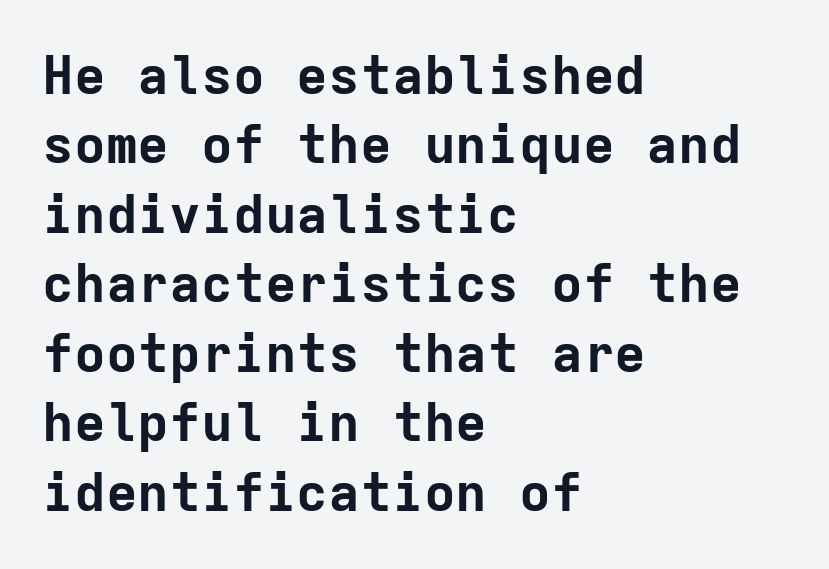
The image shows 53 px bold sans-serif type, upright, monospaced; set left-aligned, normal line spacing (1.31x), normal letter spacing, not underlined; low stroke contrast and a medium x-height.
